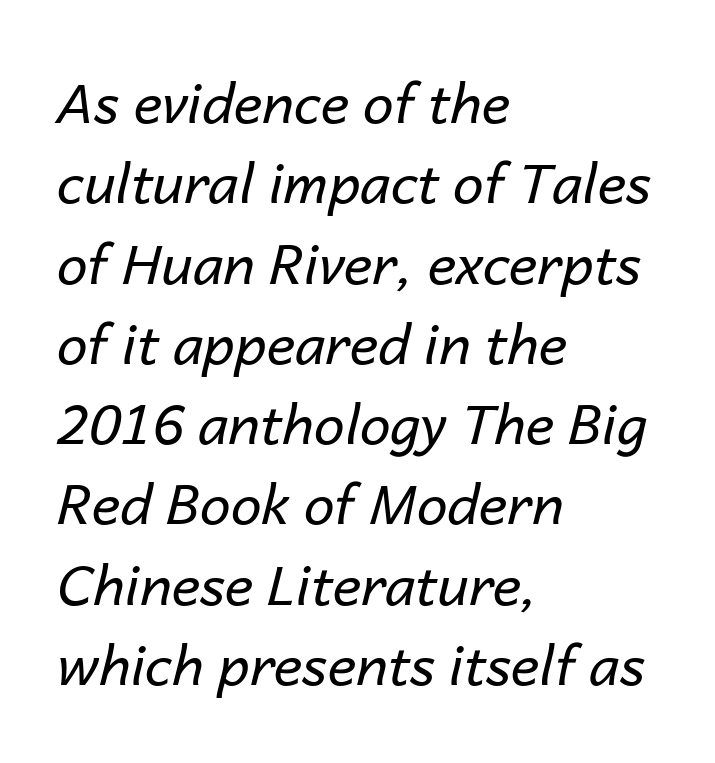
Q: Is the text bold? A: No.
Q: Is the text italic (slanted)? A: Yes, it leans right by about 14 degrees.
Q: Is the text underlined? A: No.
Q: How is the paragraph aligned? A: Left-aligned.
Q: Is the spacing between letters normal or unusually wide? A: Normal.
Q: Is the spacing between lines tight, normal or loose? A: Normal.
Q: Width (condensed, normal, or wide)? A: Normal.
Q: Stroke contrast? A: Low.
Q: x-height? A: Medium.
Q: Monospaced? A: No.
